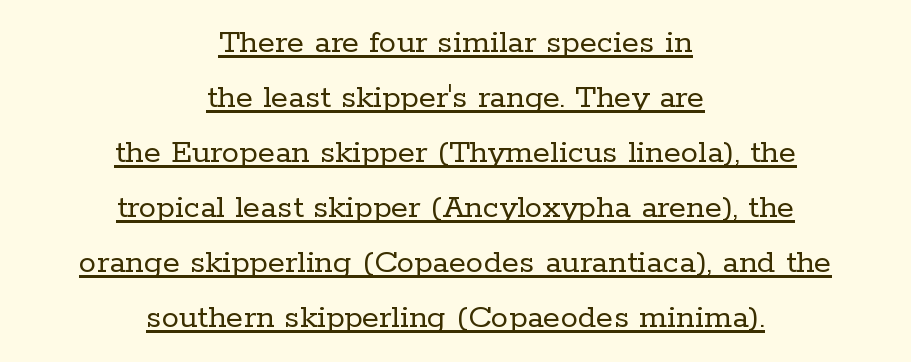
{"serif": "yes", "italic": "no", "bold": "no", "weight": "regular", "width": "normal", "stroke_contrast": "low", "x_height": "medium", "monospaced": "no", "underline": "yes", "align": "center", "line_spacing": "normal", "line_spacing_ratio": 1.57, "letter_spacing": "normal", "letter_spacing_em": 0.0, "glyph_px": 35}
